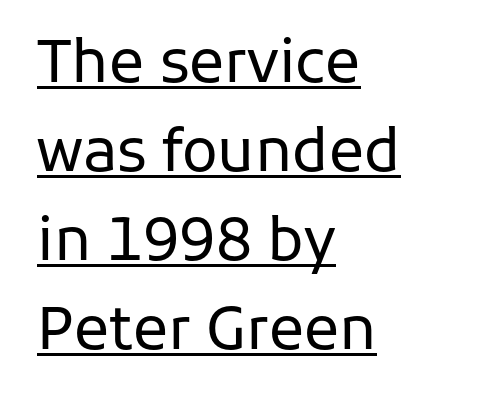
{"serif": "no", "italic": "no", "bold": "no", "weight": "regular", "width": "normal", "stroke_contrast": "low", "x_height": "medium", "monospaced": "no", "underline": "yes", "align": "left", "line_spacing": "normal", "line_spacing_ratio": 1.51, "letter_spacing": "normal", "letter_spacing_em": 0.0, "glyph_px": 59}
